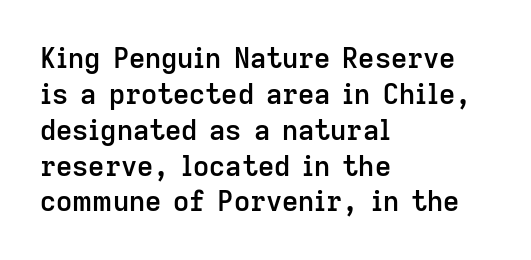
Q: Is the text bold? A: Semi-bold.
Q: Is the text italic (slanted)? A: No, it is upright.
Q: Is the typeface a serif or a sans-serif typeface? A: Sans-serif.
Q: Is the text underlined? A: No.
Q: How is the paragraph aligned? A: Left-aligned.
Q: Is the spacing between letters normal or unusually wide? A: Normal.
Q: Is the spacing between lines tight, normal or loose? A: Normal.
Q: Width (condensed, normal, or wide)? A: Normal.
Q: Stroke contrast? A: Low.
Q: x-height? A: Medium.
Q: Monospaced? A: No.
